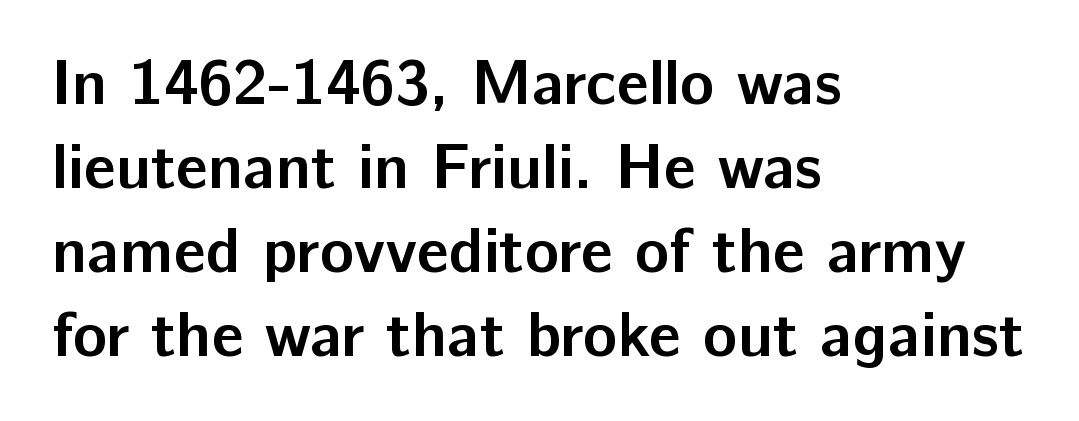
{"serif": "no", "italic": "no", "bold": "yes", "weight": "semibold", "width": "normal", "stroke_contrast": "low", "x_height": "medium", "monospaced": "no", "underline": "no", "align": "left", "line_spacing": "normal", "line_spacing_ratio": 1.31, "letter_spacing": "normal", "letter_spacing_em": 0.0, "glyph_px": 64}
